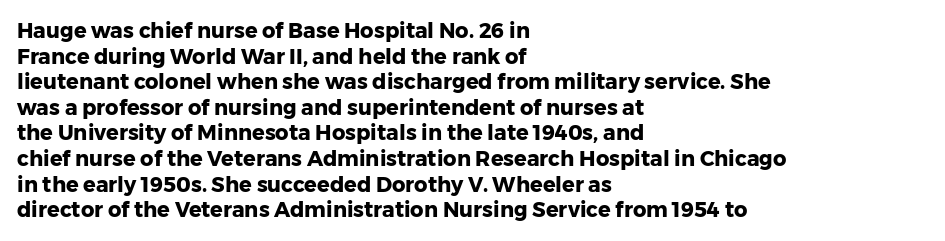
Is there any slant? The stems are plumb. The zone under the glyphs is completely vacant. Caption: bold face, heavy strokes. Each word holds together tightly as a unit, with standard inter-letter gaps. Does the copy run flush right? No — it runs flush left.
